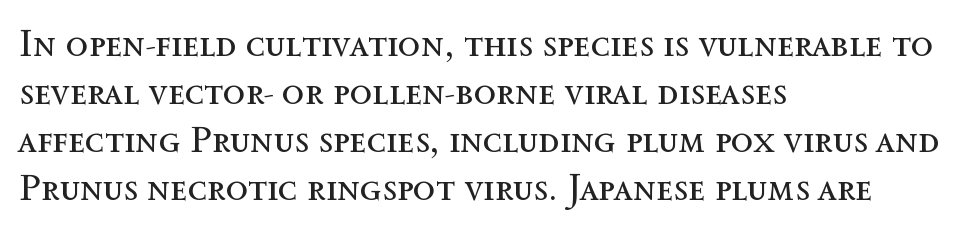
{"italic": "no", "bold": "no", "weight": "regular", "width": "normal", "x_height": "medium", "monospaced": "no", "underline": "no", "align": "left", "line_spacing": "normal", "line_spacing_ratio": 1.3, "letter_spacing": "normal", "letter_spacing_em": 0.0, "glyph_px": 37}
